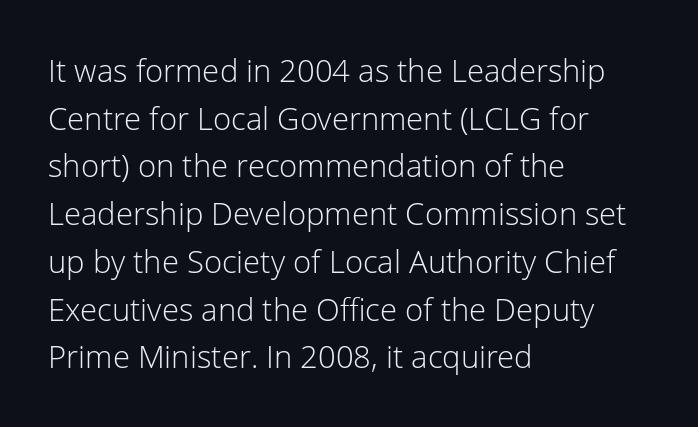
{"serif": "no", "italic": "no", "bold": "no", "weight": "light", "width": "normal", "stroke_contrast": "low", "x_height": "medium", "monospaced": "no", "underline": "no", "align": "left", "line_spacing": "normal", "line_spacing_ratio": 1.54, "letter_spacing": "normal", "letter_spacing_em": 0.0, "glyph_px": 31}
